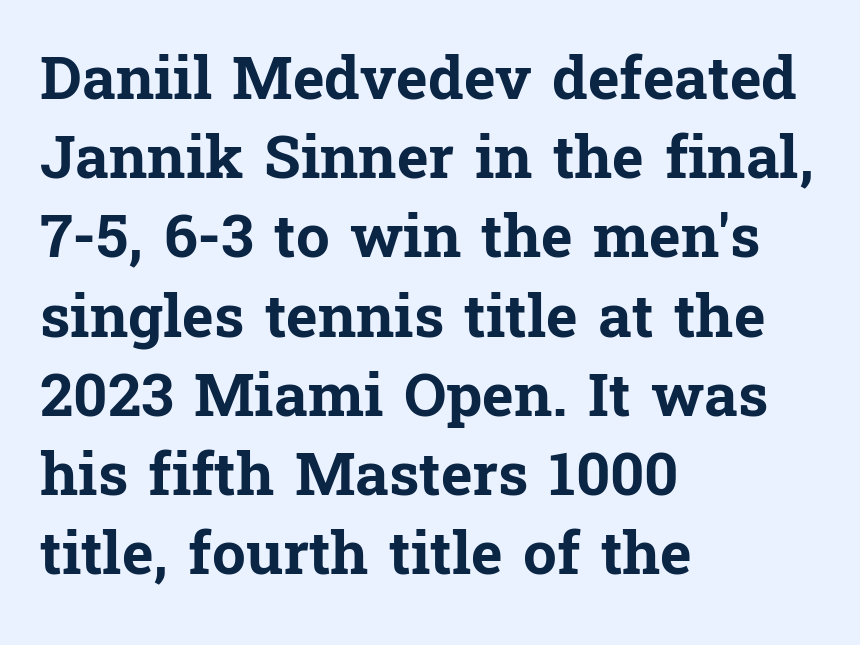
Q: Is the text bold? A: Yes.
Q: Is the text italic (slanted)? A: No, it is upright.
Q: Is the typeface a serif or a sans-serif typeface? A: Serif.
Q: Is the text underlined? A: No.
Q: How is the paragraph aligned? A: Left-aligned.
Q: Is the spacing between letters normal or unusually wide? A: Normal.
Q: Is the spacing between lines tight, normal or loose? A: Normal.
Q: Width (condensed, normal, or wide)? A: Normal.
Q: Stroke contrast? A: Low.
Q: x-height? A: Medium.
Q: Monospaced? A: No.
